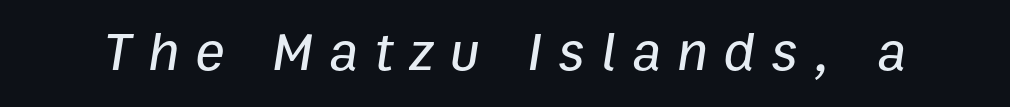
{"italic": "yes", "lean": "right", "slant_degrees": 9, "width": "normal", "stroke_contrast": "low", "x_height": "medium", "monospaced": "no", "underline": "no", "letter_spacing": "wide", "letter_spacing_em": 0.3, "glyph_px": 55}
